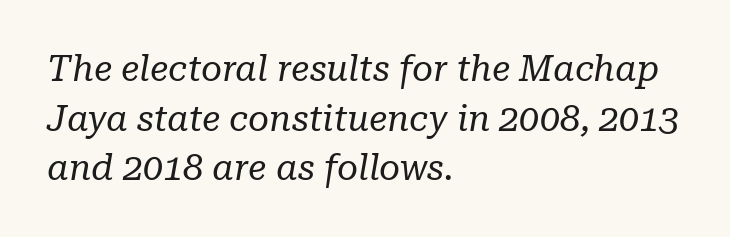
The image shows 36 px regular-weight serif type, italic (leaning right); set left-aligned, normal line spacing (1.38x), normal letter spacing, not underlined; low stroke contrast and a medium x-height.
